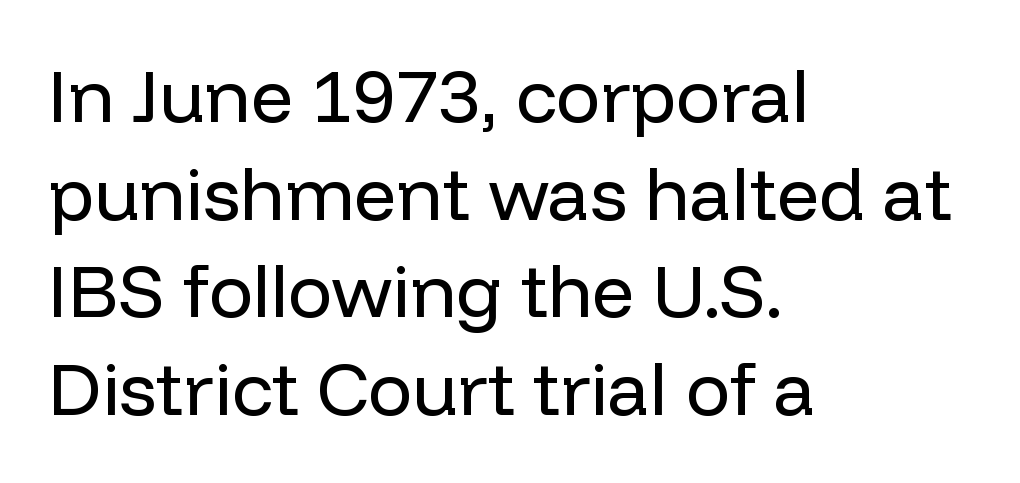
Q: Is the text bold? A: No.
Q: Is the text italic (slanted)? A: No, it is upright.
Q: Is the typeface a serif or a sans-serif typeface? A: Sans-serif.
Q: Is the text underlined? A: No.
Q: How is the paragraph aligned? A: Left-aligned.
Q: Is the spacing between letters normal or unusually wide? A: Normal.
Q: Is the spacing between lines tight, normal or loose? A: Normal.
Q: Width (condensed, normal, or wide)? A: Normal.
Q: Stroke contrast? A: Low.
Q: x-height? A: Medium.
Q: Monospaced? A: No.
